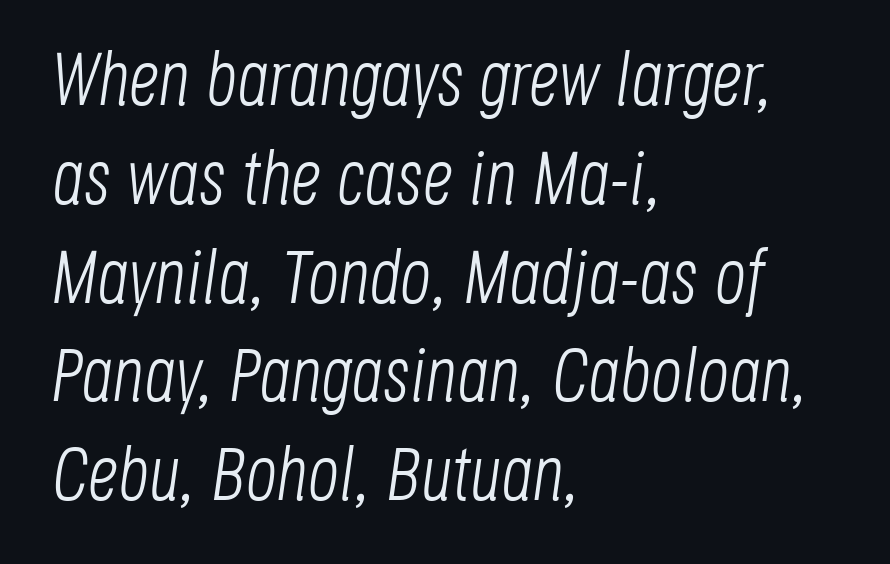
Q: Is the text bold? A: No.
Q: Is the text italic (slanted)? A: Yes, it leans right by about 8 degrees.
Q: Is the text underlined? A: No.
Q: How is the paragraph aligned? A: Left-aligned.
Q: Is the spacing between letters normal or unusually wide? A: Normal.
Q: Is the spacing between lines tight, normal or loose? A: Normal.
Q: Width (condensed, normal, or wide)? A: Condensed.
Q: Stroke contrast? A: Low.
Q: x-height? A: Large.
Q: Monospaced? A: No.
